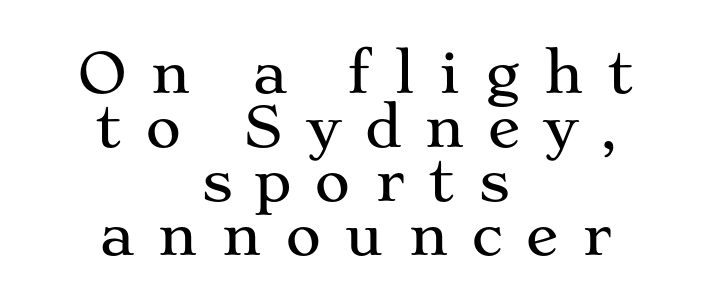
The image shows 55 px wide serif type, upright; set centered, tight line spacing (0.98x), unusually wide letter spacing (+0.41 em), not underlined; medium stroke contrast and a medium x-height.
